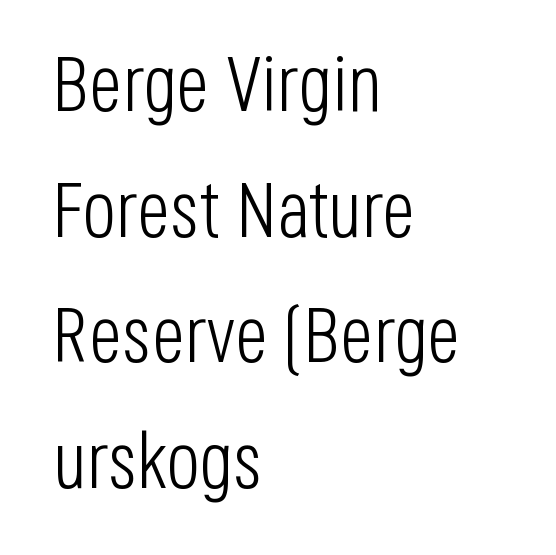
The passage shown is typed in a proportional face where columns would drift. Nope, no serifs anywhere on these letters. The strip under each line holds only bare page. No heavy texture on the line: the type isn't bold. The lines in this sample share a left origin and differ only in where they stop. Evenly set lines give the paragraph a standard silhouette.
